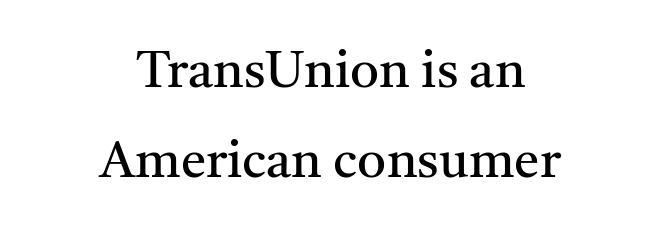
{"serif": "yes", "italic": "no", "bold": "no", "weight": "regular", "width": "normal", "stroke_contrast": "medium", "x_height": "medium", "monospaced": "no", "underline": "no", "align": "center", "line_spacing_ratio": 1.77, "letter_spacing": "normal", "letter_spacing_em": 0.0, "glyph_px": 51}
